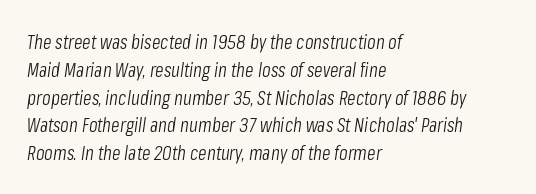
The face looks like a standard text weight, possibly lighter. The zone under the glyphs is completely vacant. The glyphs look as if they've been sheared to an angle. The line-height multiplier appears to be the usual default. Look at the tracking — it's just the regular setting, nothing added. The rendering anchors every line to the left-hand side.
